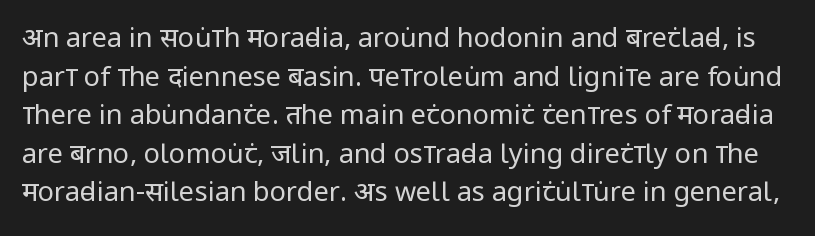
{"italic": "no", "bold": "no", "underline": "no", "line_spacing": "normal", "line_spacing_ratio": 1.43, "letter_spacing": "normal", "letter_spacing_em": 0.0, "glyph_px": 27}
